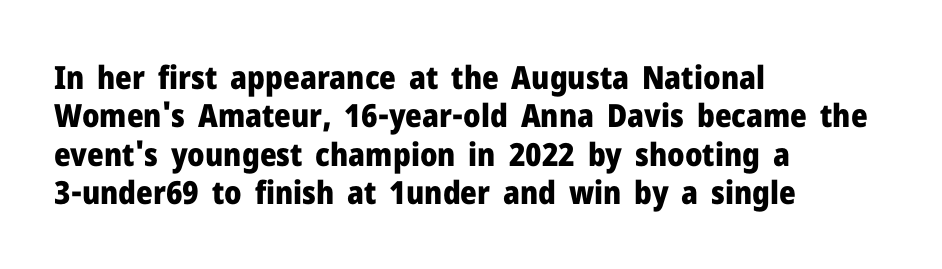
{"serif": "no", "italic": "no", "bold": "yes", "weight": "heavy", "width": "normal", "stroke_contrast": "low", "x_height": "medium", "monospaced": "no", "underline": "no", "align": "left", "line_spacing_ratio": 1.2, "letter_spacing": "normal", "letter_spacing_em": 0.0, "glyph_px": 32}
